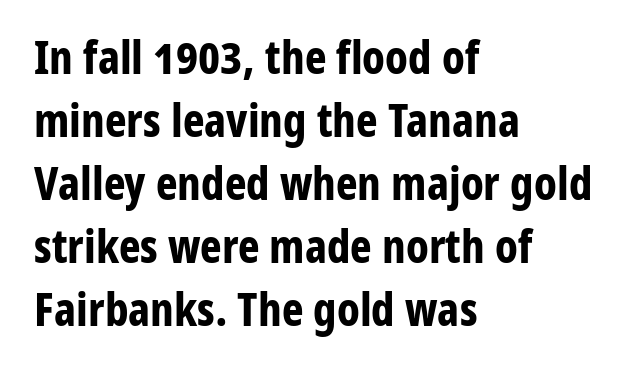
The image shows 46 px bold, condensed sans-serif type, upright; set left-aligned, normal line spacing (1.37x), normal letter spacing, not underlined; low stroke contrast and a medium x-height.
